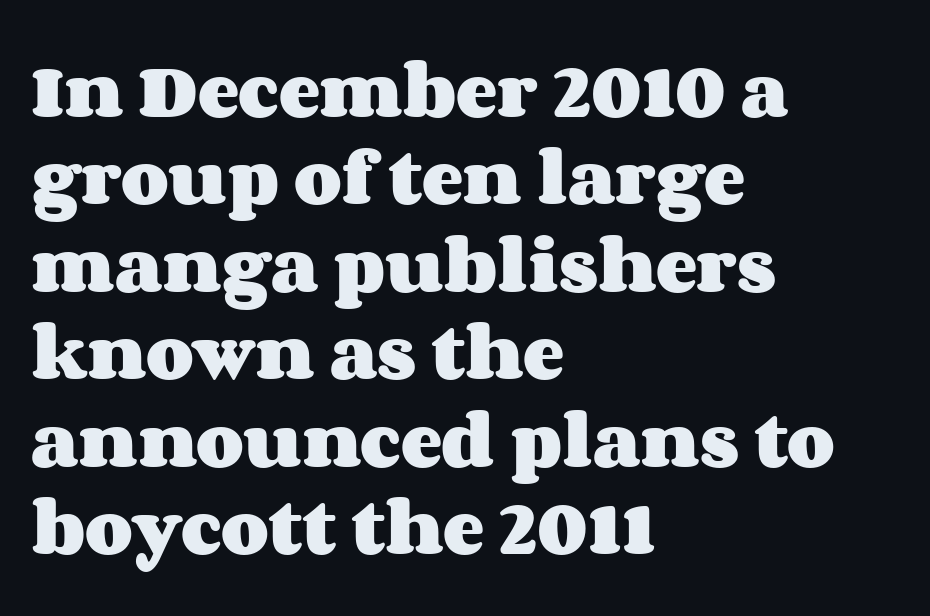
The image shows 62 px heavy, wide type, upright; set left-aligned, normal line spacing (1.41x), normal letter spacing, not underlined; medium stroke contrast and a large x-height.
